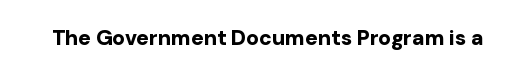
Q: Is the text bold? A: Yes.
Q: Is the text italic (slanted)? A: No, it is upright.
Q: Is the text underlined? A: No.
Q: Is the spacing between letters normal or unusually wide? A: Normal.
